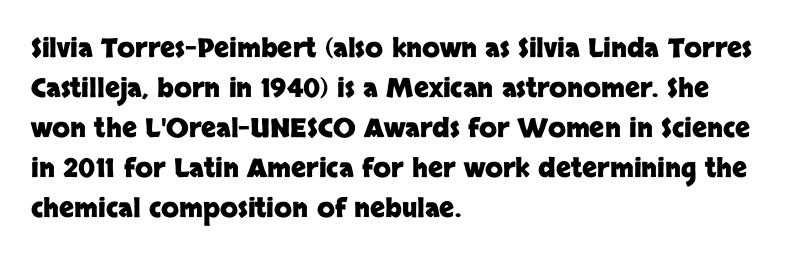
{"italic": "no", "bold": "yes", "underline": "no", "align": "left", "line_spacing": "normal", "line_spacing_ratio": 1.54, "letter_spacing": "normal", "letter_spacing_em": 0.0, "glyph_px": 26}
